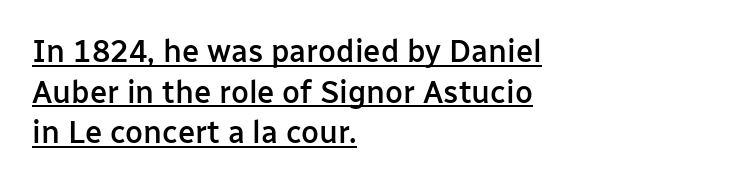
Horizontally, the lines are justified to the leading edge only. Its strokes are somewhat broadened, the hallmark of semibold type. This is the regular roman posture of the typeface. Looks like someone drew a line under every word here. Character widths vary here, with narrow letters taking less room than wide ones.
